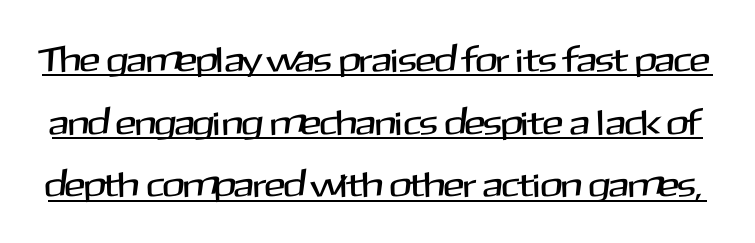
Q: Is the text italic (slanted)? A: No, it is upright.
Q: Is the typeface a serif or a sans-serif typeface? A: Sans-serif.
Q: Is the text underlined? A: Yes.
Q: Is the spacing between letters normal or unusually wide? A: Normal.
Q: Width (condensed, normal, or wide)? A: Normal.
Q: Stroke contrast? A: Medium.
Q: x-height? A: Medium.
Q: Monospaced? A: No.
